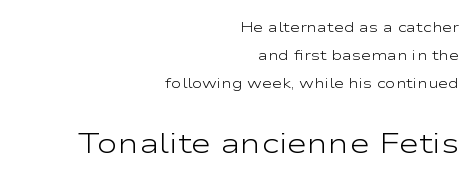
The image shows 28 px light, wide sans-serif type, upright; set right-aligned, loose line spacing (2.01x), normal letter spacing, not underlined; the second (bottom) block is 2.0x larger; low stroke contrast and a medium x-height.
